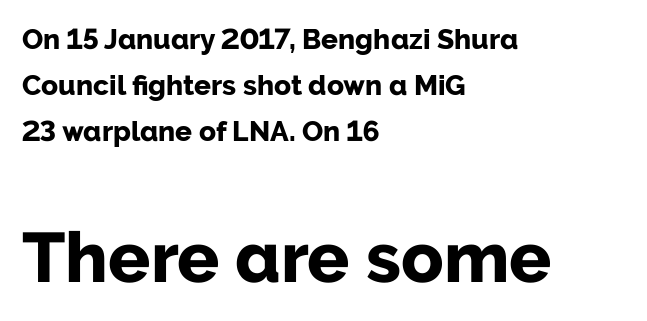
{"serif": "no", "italic": "no", "bold": "yes", "weight": "bold", "width": "normal", "stroke_contrast": "low", "x_height": "medium", "monospaced": "no", "underline": "no", "align": "left", "line_spacing": "normal", "line_spacing_ratio": 1.64, "letter_spacing": "normal", "letter_spacing_em": 0.0, "larger_block": "second", "size_ratio": 2.5, "glyph_px": 70}
